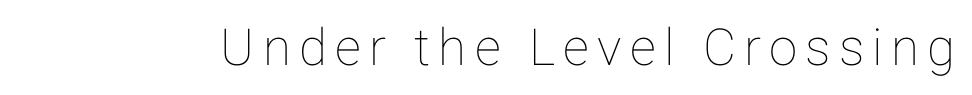
Q: Is the text italic (slanted)? A: No, it is upright.
Q: Is the text underlined? A: No.
Q: Width (condensed, normal, or wide)? A: Normal.
Q: Stroke contrast? A: Low.
Q: x-height? A: Medium.
Q: Monospaced? A: No.
